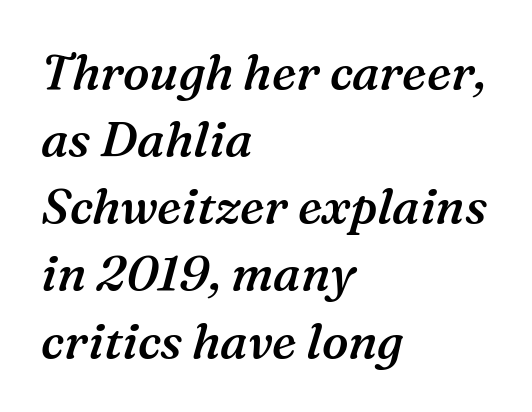
The image shows 49 px semibold serif type, italic (leaning right); set left-aligned, normal line spacing (1.37x), normal letter spacing, not underlined; medium stroke contrast and a medium x-height.
